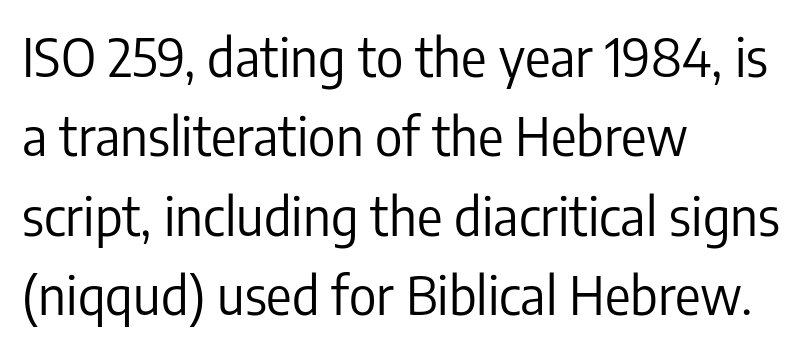
Each stroke keeps to a modest, everyday thickness or less. These lines keep a tight, regular rhythm from letter to letter. A typesetter would call this proportional, since set widths differ per character. Ascenders rise straight up at ninety degrees. This rendering uses left alignment, leaving the right contour irregular.
